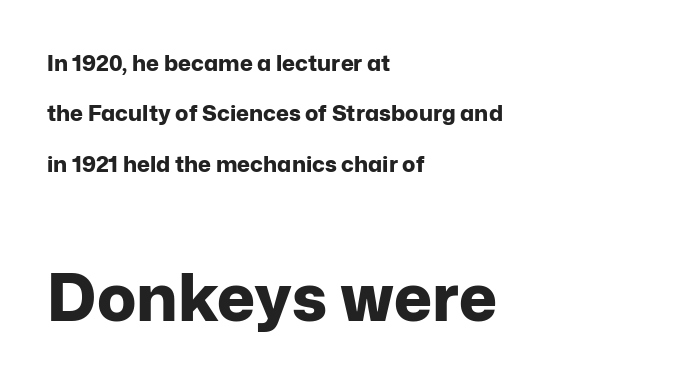
Q: Is the text bold? A: Yes.
Q: Is the text italic (slanted)? A: No, it is upright.
Q: Is the typeface a serif or a sans-serif typeface? A: Sans-serif.
Q: Is the text underlined? A: No.
Q: How is the paragraph aligned? A: Left-aligned.
Q: Is the spacing between letters normal or unusually wide? A: Normal.
Q: Is the spacing between lines tight, normal or loose? A: Loose.
Q: Which block of text is set in a larger size, the first (top) or the second (bottom)? A: The second (bottom) one.
Q: Width (condensed, normal, or wide)? A: Normal.
Q: Stroke contrast? A: Low.
Q: x-height? A: Medium.
Q: Monospaced? A: No.
